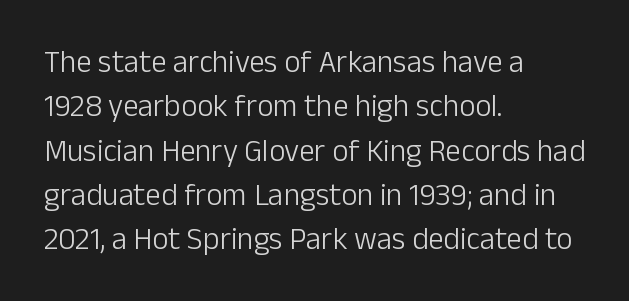
The image shows 31 px light sans-serif type, upright; set left-aligned, normal line spacing (1.43x), normal letter spacing, not underlined; low stroke contrast and a medium x-height.
